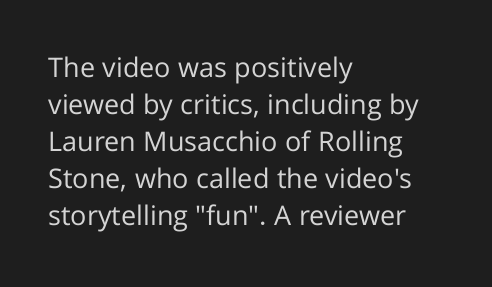
Reading down the block, your eye returns to a fixed left position each line. Tall strokes in this sample are plumb rather than angled. The rendering uses a moderate line-height, typical for paragraphs. This is not heavy type; no bold has been used. Any mark beneath the type? The region is blank. Each word holds together tightly as a unit, with standard inter-letter gaps.
